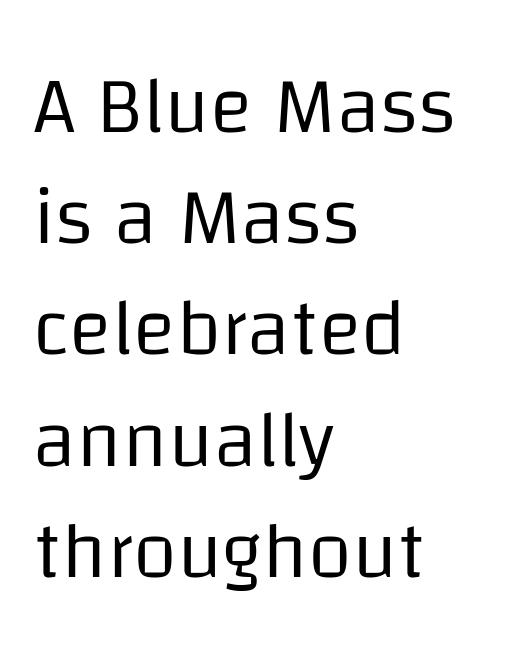
Q: Is the text bold? A: No.
Q: Is the text italic (slanted)? A: No, it is upright.
Q: Is the typeface a serif or a sans-serif typeface? A: Sans-serif.
Q: Is the text underlined? A: No.
Q: How is the paragraph aligned? A: Left-aligned.
Q: Is the spacing between letters normal or unusually wide? A: Normal.
Q: Is the spacing between lines tight, normal or loose? A: Normal.
Q: Width (condensed, normal, or wide)? A: Normal.
Q: Stroke contrast? A: Low.
Q: x-height? A: Large.
Q: Monospaced? A: No.
